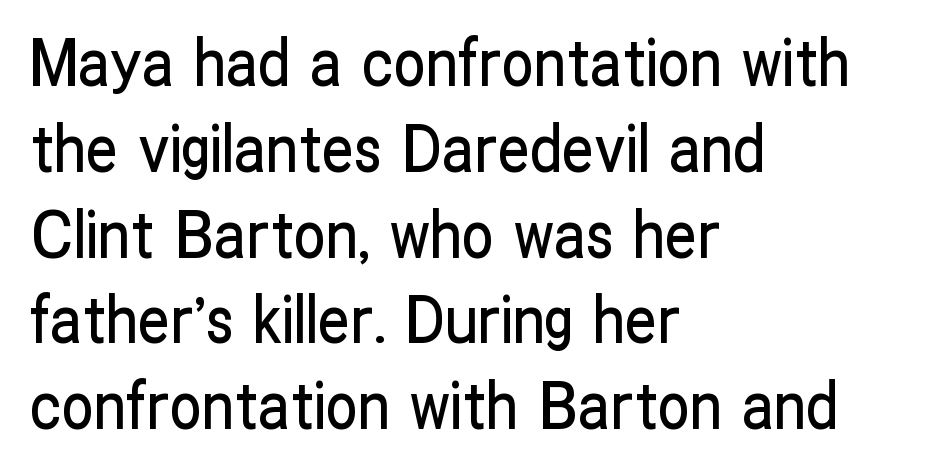
{"serif": "no", "italic": "no", "width": "condensed", "stroke_contrast": "low", "x_height": "medium", "monospaced": "no", "underline": "no", "align": "left", "line_spacing": "normal", "line_spacing_ratio": 1.34, "letter_spacing": "normal", "letter_spacing_em": 0.0, "glyph_px": 64}
